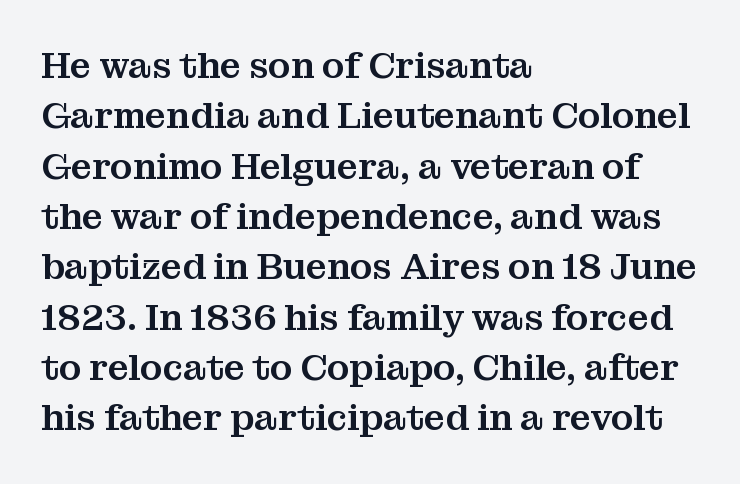
The image shows 37 px serif type, upright; set left-aligned, normal line spacing (1.36x), normal letter spacing, not underlined; medium stroke contrast and a medium x-height.
